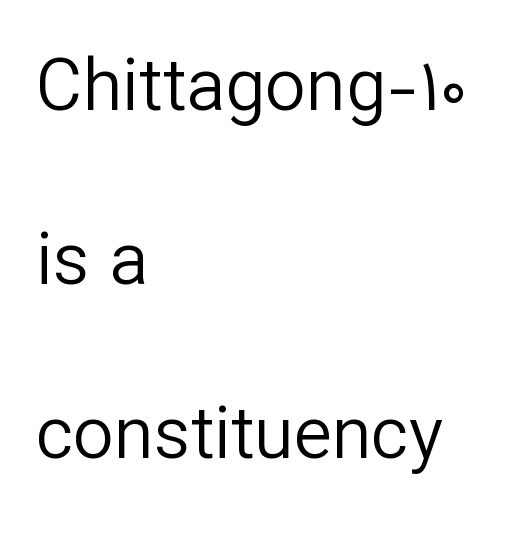
Q: Is the text bold? A: No.
Q: Is the text italic (slanted)? A: No, it is upright.
Q: Is the typeface a serif or a sans-serif typeface? A: Sans-serif.
Q: Is the text underlined? A: No.
Q: How is the paragraph aligned? A: Left-aligned.
Q: Is the spacing between letters normal or unusually wide? A: Normal.
Q: Is the spacing between lines tight, normal or loose? A: Loose.
Q: Width (condensed, normal, or wide)? A: Normal.
Q: Stroke contrast? A: Low.
Q: x-height? A: Medium.
Q: Monospaced? A: No.
